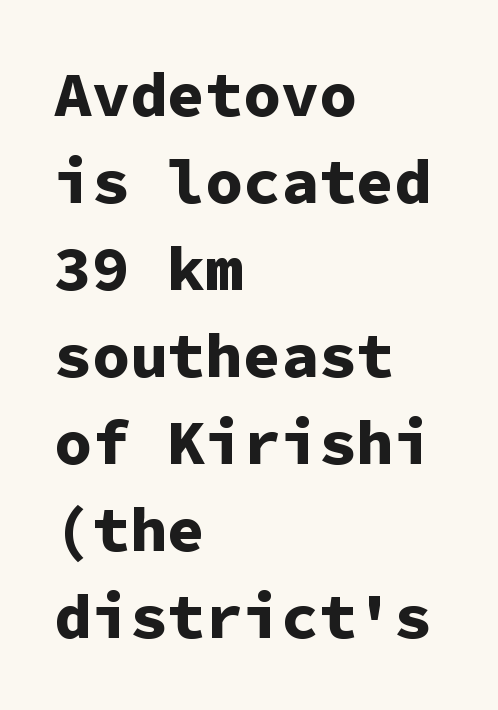
{"serif": "no", "italic": "no", "bold": "yes", "weight": "bold", "width": "normal", "stroke_contrast": "low", "x_height": "medium", "monospaced": "yes", "underline": "no", "align": "left", "line_spacing": "normal", "line_spacing_ratio": 1.38, "letter_spacing": "normal", "letter_spacing_em": 0.0, "glyph_px": 63}
